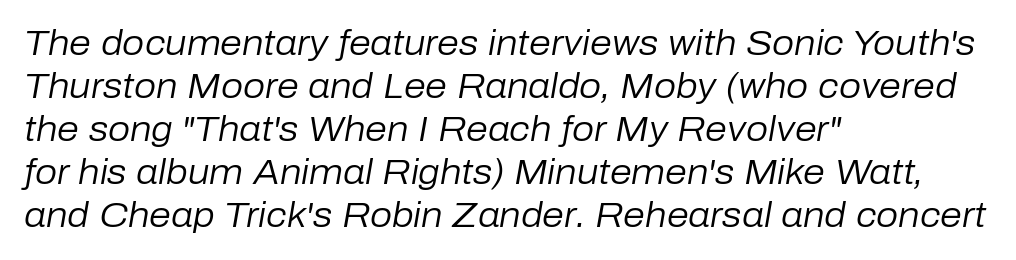
{"italic": "yes", "lean": "right", "slant_degrees": 10, "bold": "no", "weight": "regular", "width": "normal", "stroke_contrast": "low", "x_height": "medium", "monospaced": "no", "underline": "no", "align": "left", "line_spacing_ratio": 1.23, "letter_spacing": "normal", "letter_spacing_em": 0.0, "glyph_px": 35}
